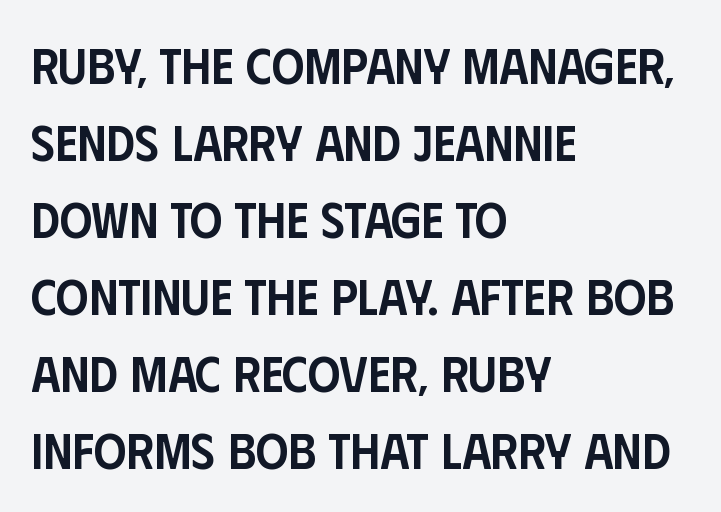
{"serif": "no", "italic": "no", "bold": "semi", "weight": "semibold", "width": "condensed", "stroke_contrast": "low", "x_height": "large", "monospaced": "no", "underline": "no", "align": "left", "line_spacing": "normal", "line_spacing_ratio": 1.51, "letter_spacing": "normal", "letter_spacing_em": 0.0, "glyph_px": 51}
